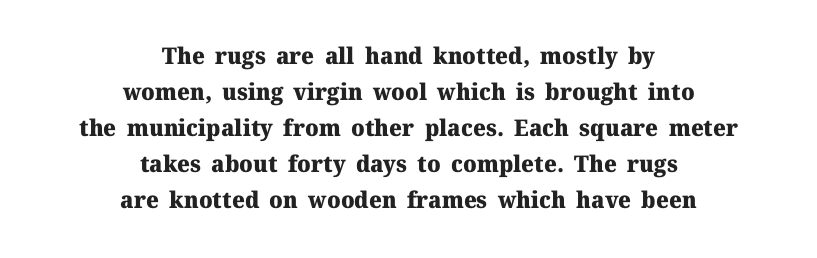
{"italic": "no", "bold": "yes", "underline": "no", "align": "center", "line_spacing": "normal", "line_spacing_ratio": 1.57, "letter_spacing": "normal", "letter_spacing_em": 0.0, "glyph_px": 23}
